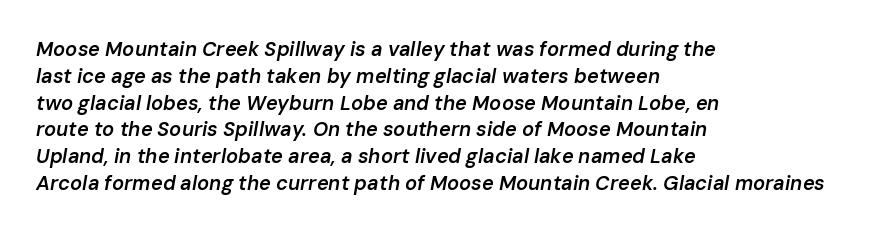
{"italic": "yes", "lean": "right", "slant_degrees": 10, "bold": "semi", "underline": "no", "align": "left", "line_spacing": "normal", "line_spacing_ratio": 1.34, "letter_spacing": "normal", "letter_spacing_em": 0.0, "glyph_px": 20}
